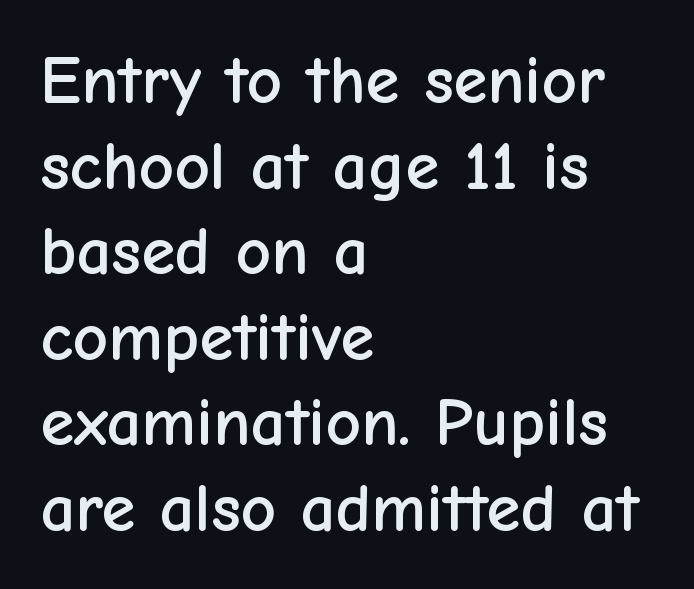
{"serif": "no", "italic": "no", "width": "normal", "stroke_contrast": "low", "x_height": "medium", "monospaced": "no", "underline": "no", "align": "left", "line_spacing_ratio": 1.24, "letter_spacing": "normal", "letter_spacing_em": 0.0, "glyph_px": 69}
